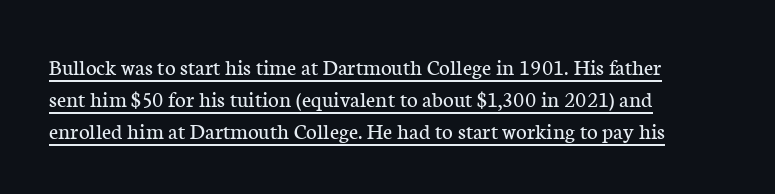
Q: Is the text bold? A: No.
Q: Is the text italic (slanted)? A: No, it is upright.
Q: Is the text underlined? A: Yes.
Q: How is the paragraph aligned? A: Left-aligned.
Q: Is the spacing between letters normal or unusually wide? A: Normal.
Q: Is the spacing between lines tight, normal or loose? A: Normal.
